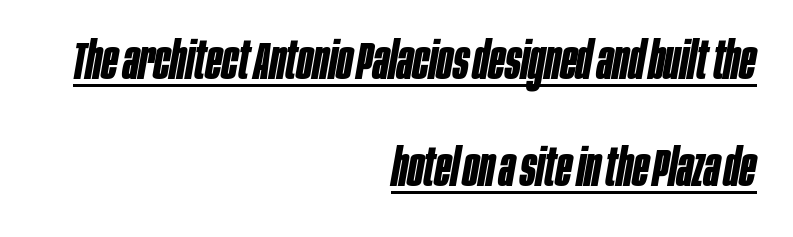
{"italic": "yes", "lean": "right", "slant_degrees": 10, "bold": "yes", "weight": "bold", "width": "condensed", "stroke_contrast": "low", "x_height": "large", "monospaced": "no", "underline": "yes", "align": "right", "line_spacing": "loose", "line_spacing_ratio": 2.06, "letter_spacing": "normal", "letter_spacing_em": 0.0, "glyph_px": 52}
